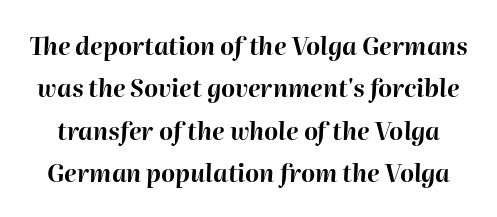
The typesetting leans heavy: a genuine bold. Plain, unruled lines of type. These lines were composed using italics. This sample uses plain, unmodified letter spacing.
